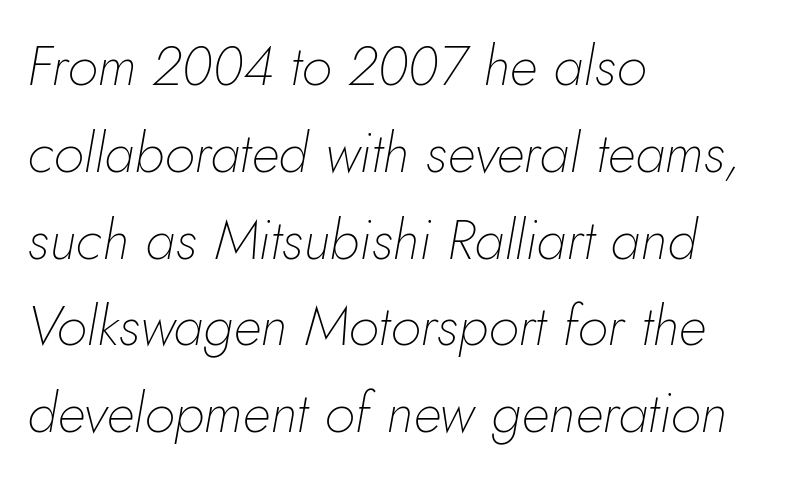
{"italic": "yes", "lean": "right", "slant_degrees": 10, "bold": "no", "weight": "thin", "width": "normal", "stroke_contrast": "low", "x_height": "small", "monospaced": "no", "underline": "no", "align": "left", "line_spacing": "normal", "line_spacing_ratio": 1.55, "letter_spacing": "normal", "letter_spacing_em": 0.0, "glyph_px": 56}
